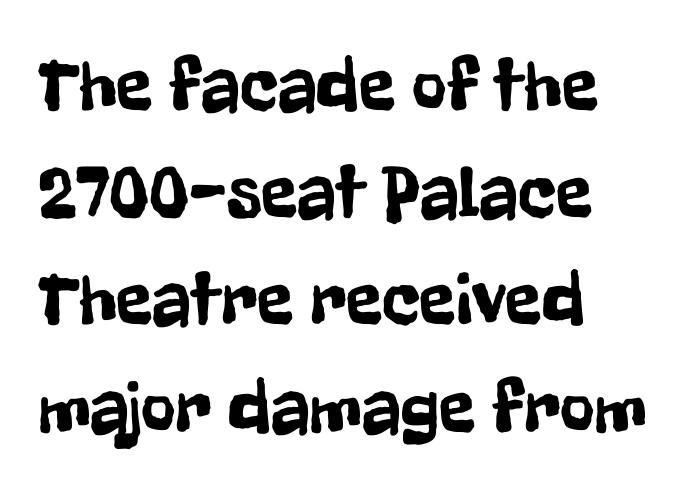
The image shows 75 px condensed sans-serif type, upright; set left-aligned, normal line spacing (1.43x), normal letter spacing, not underlined; low stroke contrast and a medium x-height.
